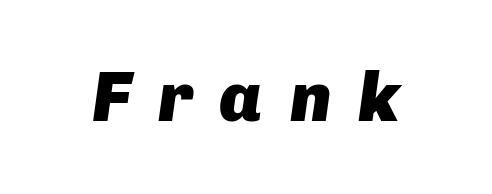
Q: Is the text bold? A: Yes.
Q: Is the text italic (slanted)? A: Yes, it leans right by about 8 degrees.
Q: Is the text underlined? A: No.
Q: Is the spacing between letters normal or unusually wide? A: Unusually wide.
Q: Width (condensed, normal, or wide)? A: Normal.
Q: Stroke contrast? A: Low.
Q: x-height? A: Medium.
Q: Monospaced? A: No.
